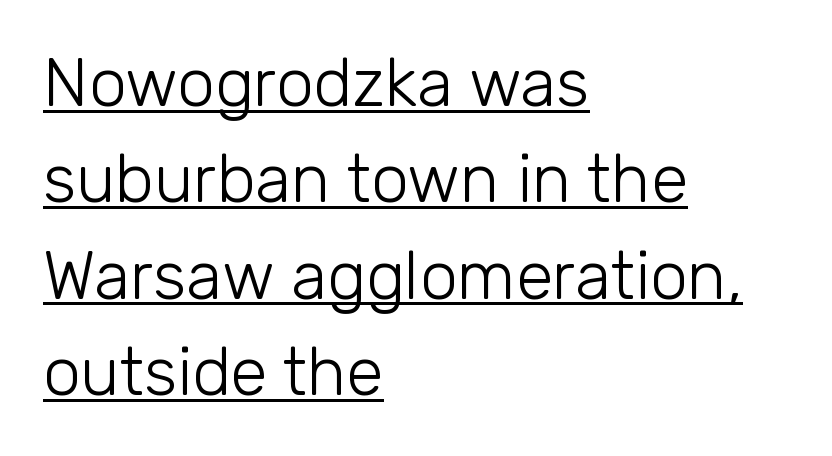
The image shows 67 px light sans-serif type, upright; set left-aligned, normal line spacing (1.44x), normal letter spacing, underlined; low stroke contrast and a medium x-height.
